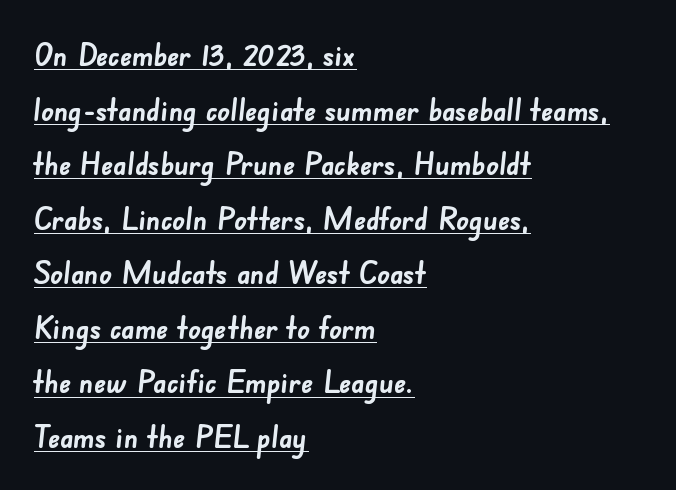
Q: Is the text bold? A: Yes.
Q: Is the typeface a serif or a sans-serif typeface? A: Sans-serif.
Q: Is the text underlined? A: Yes.
Q: How is the paragraph aligned? A: Left-aligned.
Q: Is the spacing between letters normal or unusually wide? A: Normal.
Q: Width (condensed, normal, or wide)? A: Normal.
Q: Stroke contrast? A: Low.
Q: x-height? A: Small.
Q: Monospaced? A: No.
